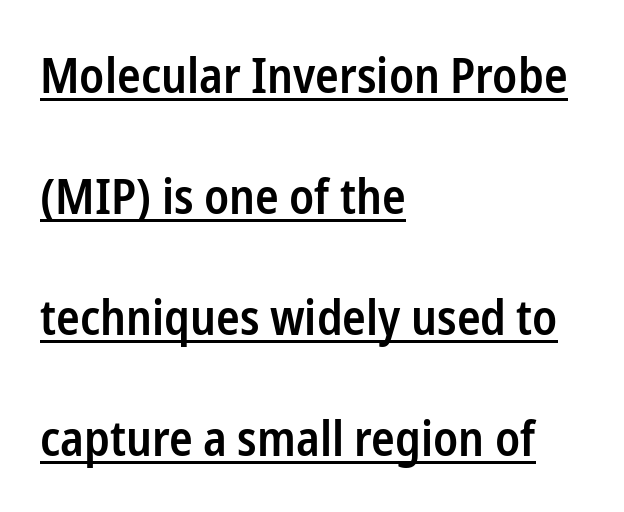
{"serif": "no", "italic": "no", "bold": "semi", "weight": "semibold", "width": "condensed", "stroke_contrast": "low", "x_height": "medium", "monospaced": "no", "underline": "yes", "align": "left", "line_spacing": "loose", "line_spacing_ratio": 2.47, "letter_spacing": "normal", "letter_spacing_em": 0.0, "glyph_px": 49}
